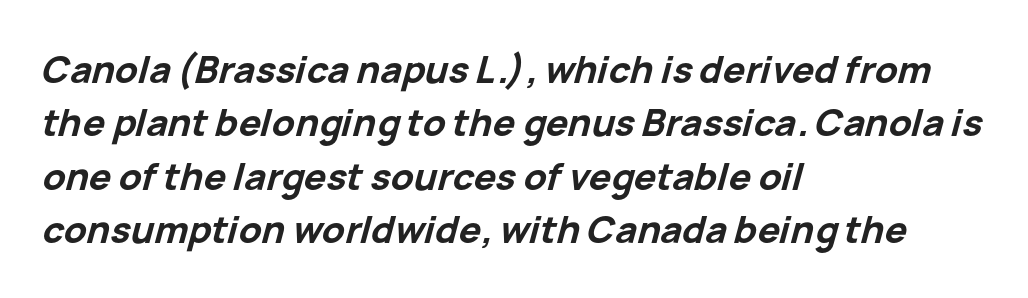
{"italic": "yes", "lean": "right", "slant_degrees": 15, "bold": "yes", "weight": "bold", "width": "normal", "stroke_contrast": "low", "x_height": "medium", "monospaced": "no", "underline": "no", "align": "left", "line_spacing": "normal", "line_spacing_ratio": 1.44, "letter_spacing": "normal", "letter_spacing_em": 0.0, "glyph_px": 37}
